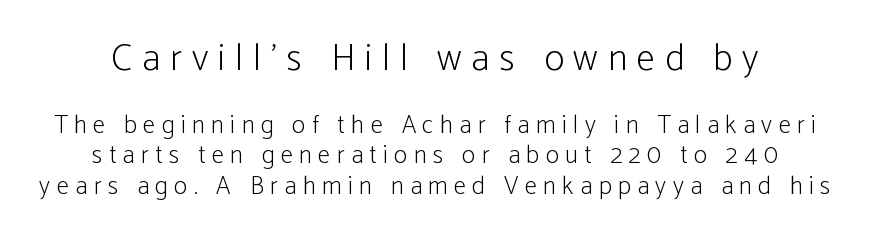
Words appear elongated and porous because spacing is wide. Leftover space on each line is divided equally before and after the words. A quiet, ordinary-to-light weight characterises the typeface. Character size in the leading block exceeds that of the trailing block. You could not count columns in this text — the font is proportionally spaced.
